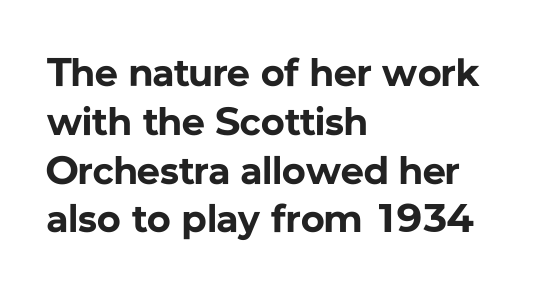
Q: Is the text bold? A: Yes.
Q: Is the text italic (slanted)? A: No, it is upright.
Q: Is the typeface a serif or a sans-serif typeface? A: Sans-serif.
Q: Is the text underlined? A: No.
Q: How is the paragraph aligned? A: Left-aligned.
Q: Is the spacing between letters normal or unusually wide? A: Normal.
Q: Width (condensed, normal, or wide)? A: Normal.
Q: Stroke contrast? A: Low.
Q: x-height? A: Medium.
Q: Monospaced? A: No.
